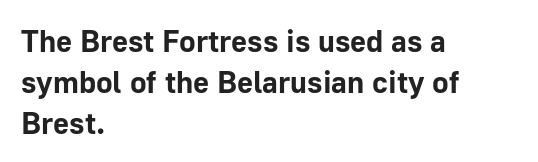
Q: Is the text bold? A: Yes.
Q: Is the text italic (slanted)? A: No, it is upright.
Q: Is the typeface a serif or a sans-serif typeface? A: Sans-serif.
Q: Is the text underlined? A: No.
Q: How is the paragraph aligned? A: Left-aligned.
Q: Is the spacing between letters normal or unusually wide? A: Normal.
Q: Is the spacing between lines tight, normal or loose? A: Normal.
Q: Width (condensed, normal, or wide)? A: Normal.
Q: Stroke contrast? A: Low.
Q: x-height? A: Medium.
Q: Monospaced? A: No.
